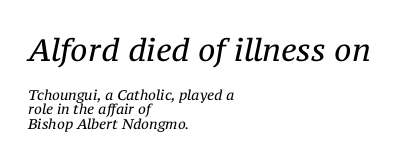
The image shows 31 px regular-weight serif type, italic (leaning right); set left-aligned, tight line spacing (1.03x), normal letter spacing, not underlined; the first (top) block is 2.21x larger; medium stroke contrast and a medium x-height.
